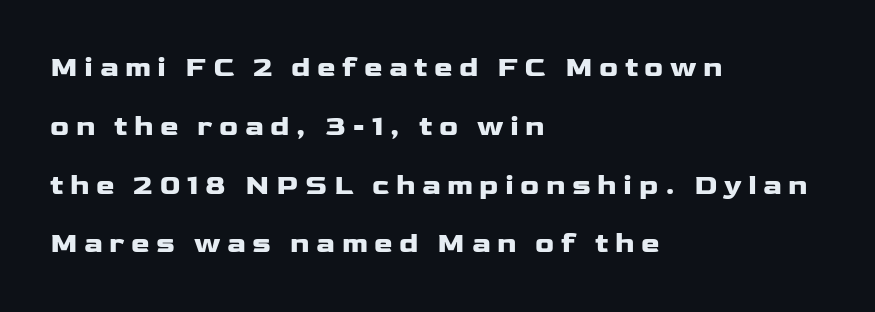
Students, note that the glyphs here are deliberately spaced far apart. Here the designer chose a conventional face with non-uniform glyph widths. Visually the block forms a straight wall on the left and a jagged coastline on the right. The foot of each line stays bare and open. What's the leading like? Stretched, with rows far apart.
